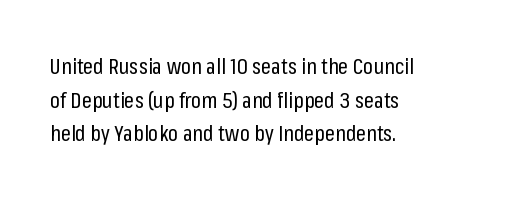
Q: Is the text bold? A: No.
Q: Is the text italic (slanted)? A: No, it is upright.
Q: Is the text underlined? A: No.
Q: How is the paragraph aligned? A: Left-aligned.
Q: Is the spacing between letters normal or unusually wide? A: Normal.
Q: Is the spacing between lines tight, normal or loose? A: Normal.
